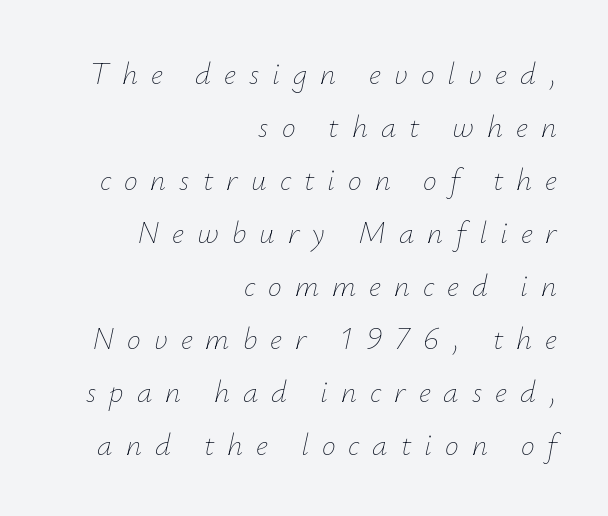
Q: Is the text bold? A: No.
Q: Is the text italic (slanted)? A: Yes, it leans right by about 12 degrees.
Q: Is the text underlined? A: No.
Q: How is the paragraph aligned? A: Right-aligned.
Q: Is the spacing between letters normal or unusually wide? A: Unusually wide.
Q: Width (condensed, normal, or wide)? A: Normal.
Q: Stroke contrast? A: Low.
Q: x-height? A: Small.
Q: Monospaced? A: No.
